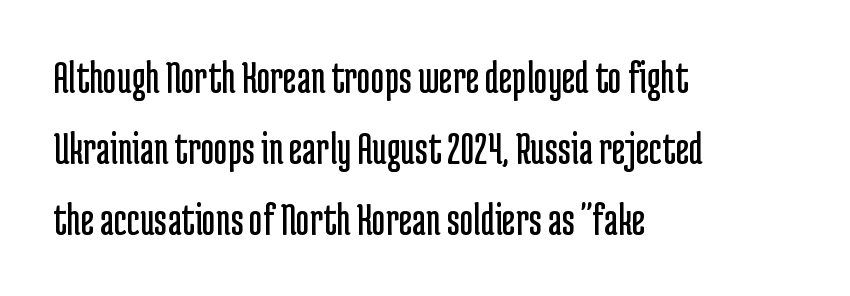
The font's upright variant was chosen for this text. The paragraph shown leans on its left margin. Caption: face not bold, strokes unweighted. Looks like regular typesetting: each glyph gets only the width it needs. These lines keep a tight, regular rhythm from letter to letter.
